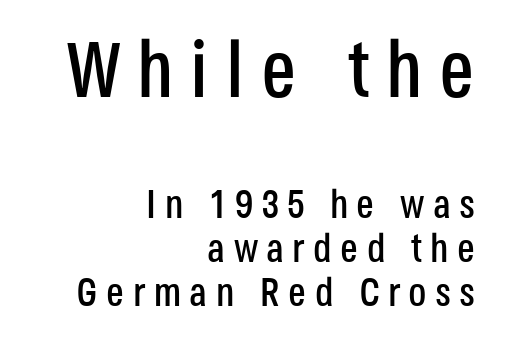
The horizontal fit of the characters is loose and conspicuously gappy. Rendered with straight, roman letterforms. The glyphs are unaccompanied by any horizontal stroke below them. Larger block? The one above; the one below is distinctly smaller. Think of a printed novel: that variable character pitch is what you see here.
